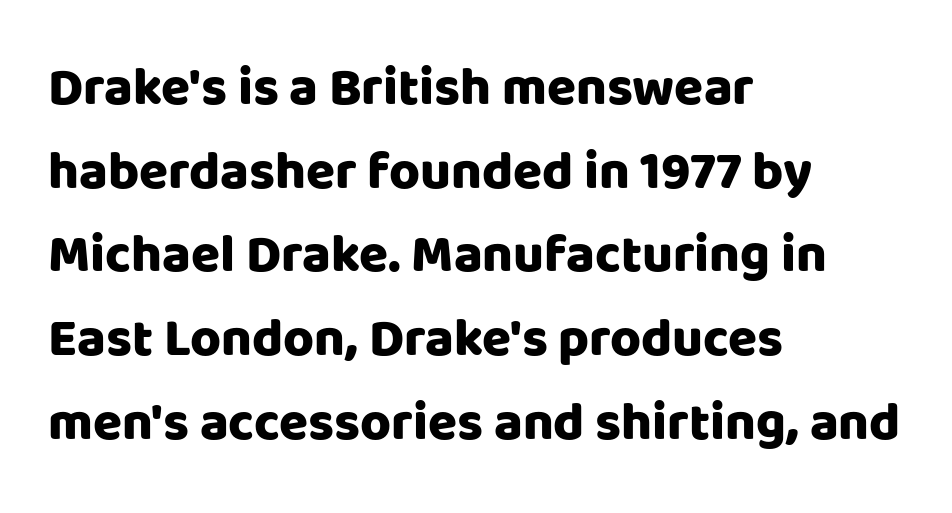
The image shows 53 px heavy sans-serif type, upright; set left-aligned, normal line spacing (1.58x), normal letter spacing, not underlined; low stroke contrast and a large x-height.
